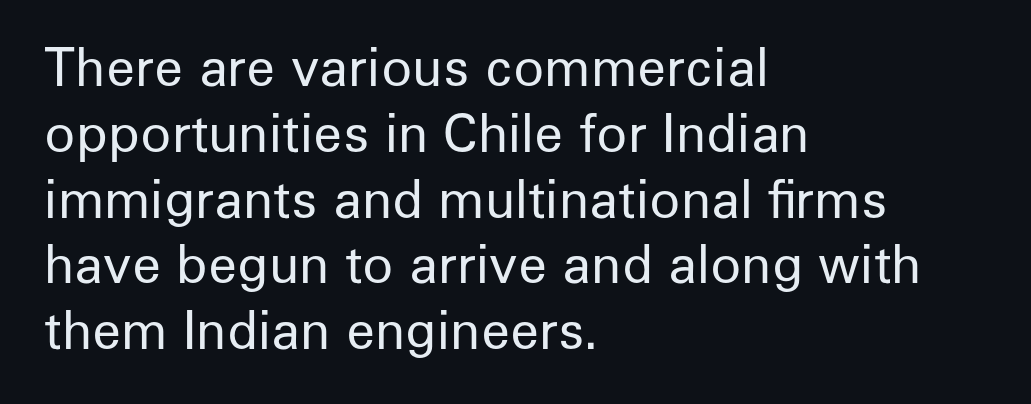
The type sits square on the baseline with zero lean. Nobody drew a line under any word here. Reading down the column, the eye jumps a familiar distance to each next line. Does the copy run flush right? No — it runs flush left. Weight class: somewhere from thin through regular.
